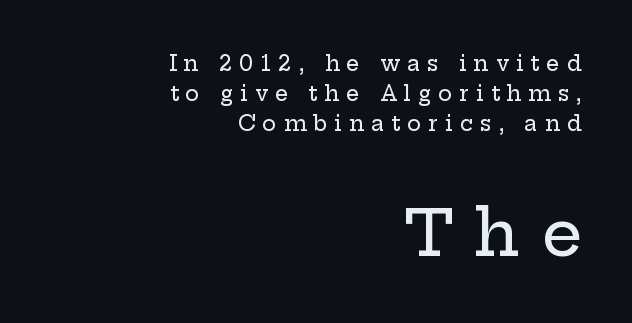
The image shows 64 px wide serif type, upright; set right-aligned, normal line spacing (1.44x), unusually wide letter spacing (+0.33 em), not underlined; the second (bottom) block is 3.05x larger; low stroke contrast and a medium x-height.
